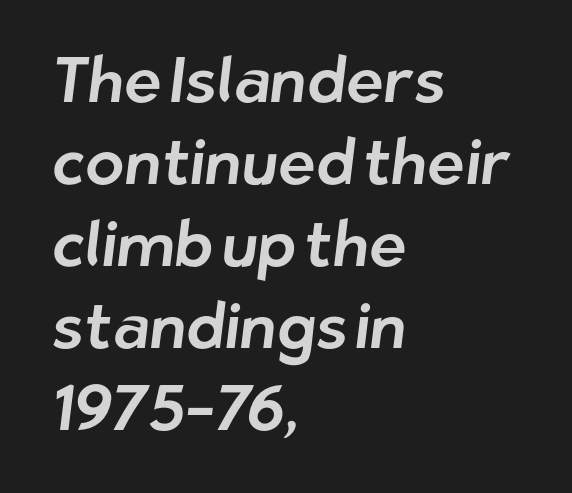
Q: Is the typeface a serif or a sans-serif typeface? A: Sans-serif.
Q: Is the text underlined? A: No.
Q: How is the paragraph aligned? A: Left-aligned.
Q: Is the spacing between letters normal or unusually wide? A: Normal.
Q: Is the spacing between lines tight, normal or loose? A: Normal.
Q: Width (condensed, normal, or wide)? A: Normal.
Q: Stroke contrast? A: Low.
Q: x-height? A: Medium.
Q: Monospaced? A: No.
